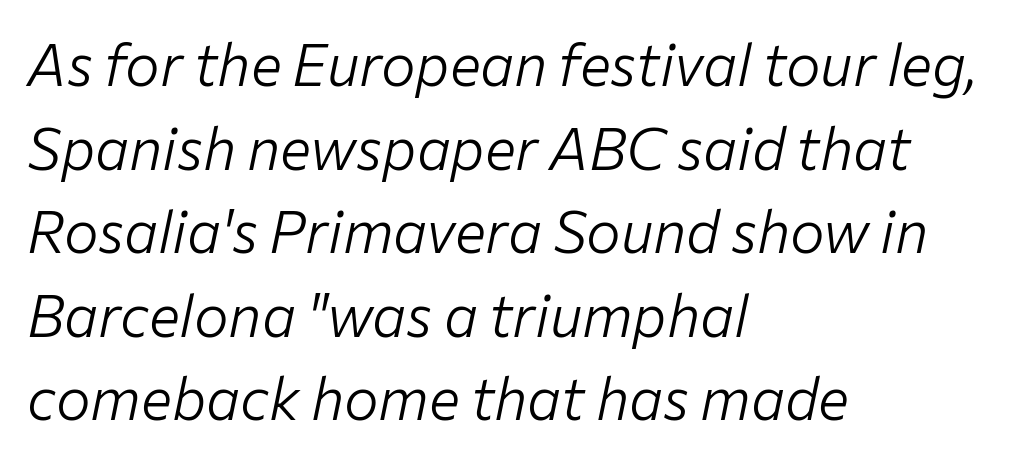
The image shows 58 px light type, italic (leaning right); set left-aligned, normal line spacing (1.44x), normal letter spacing, not underlined; low stroke contrast and a medium x-height.
